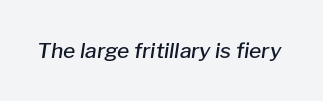
{"italic": "yes", "lean": "right", "slant_degrees": 8, "bold": "semi", "underline": "no", "letter_spacing": "normal", "letter_spacing_em": 0.0, "glyph_px": 21}
